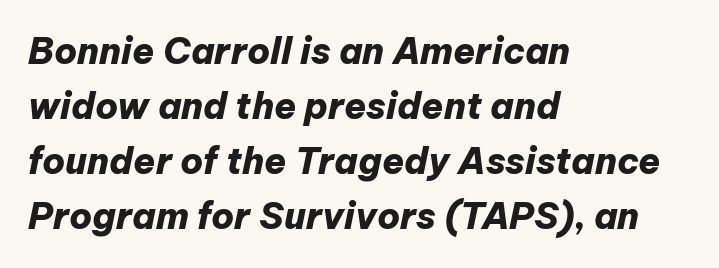
The image shows 36 px heavy type, italic (leaning right); set left-aligned, normal line spacing (1.53x), normal letter spacing, not underlined; low stroke contrast and a medium x-height.
